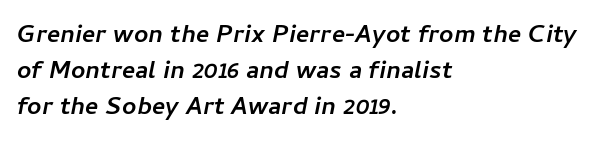
The image shows 25 px bold type, italic (leaning right); set left-aligned, normal line spacing (1.45x), normal letter spacing, not underlined.
